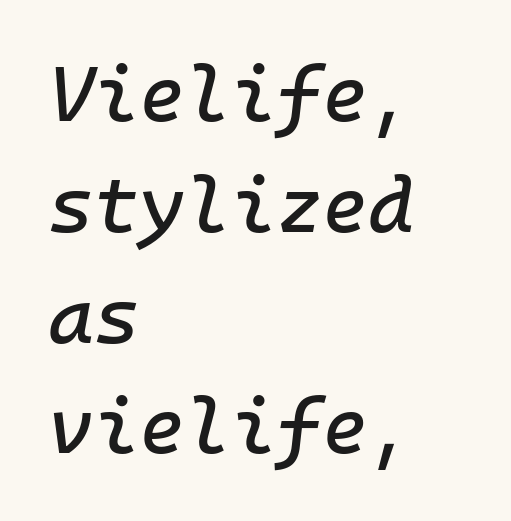
{"italic": "yes", "lean": "right", "slant_degrees": 10, "width": "normal", "stroke_contrast": "low", "x_height": "medium", "monospaced": "yes", "underline": "no", "align": "left", "line_spacing": "normal", "line_spacing_ratio": 1.42, "letter_spacing": "normal", "letter_spacing_em": 0.0, "glyph_px": 78}
